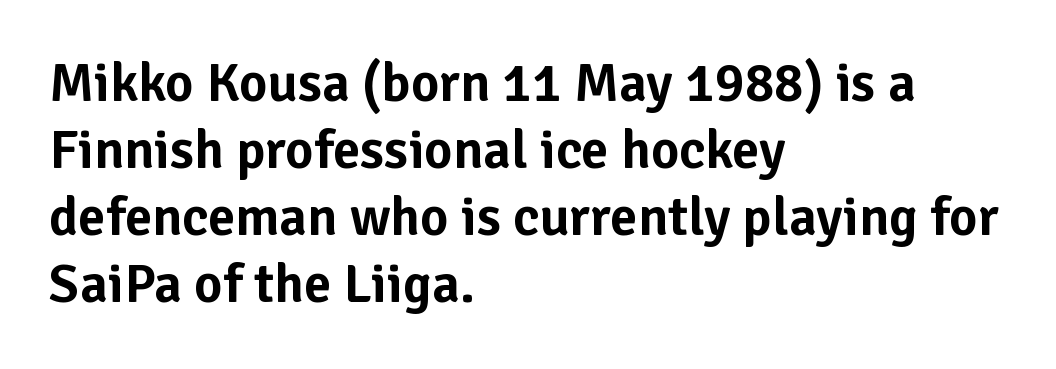
The image shows 55 px sans-serif type, upright; set left-aligned, line spacing 1.22x, normal letter spacing, not underlined; low stroke contrast and a medium x-height.
